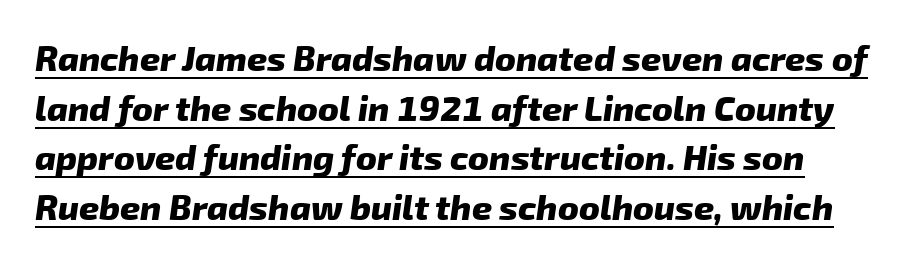
The image shows 35 px heavy sans-serif type; set normal line spacing (1.42x), normal letter spacing, underlined; low stroke contrast and a medium x-height.
